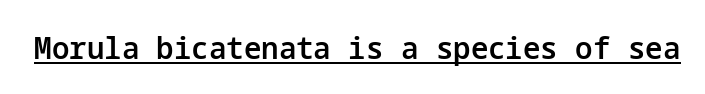
Q: Is the text bold? A: Semi-bold.
Q: Is the text italic (slanted)? A: No, it is upright.
Q: Is the typeface a serif or a sans-serif typeface? A: Sans-serif.
Q: Is the text underlined? A: Yes.
Q: Is the spacing between letters normal or unusually wide? A: Normal.
Q: Width (condensed, normal, or wide)? A: Normal.
Q: Stroke contrast? A: Low.
Q: x-height? A: Medium.
